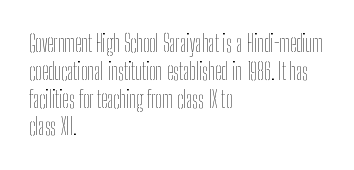
{"italic": "no", "bold": "no", "underline": "no", "align": "left", "line_spacing_ratio": 1.21, "letter_spacing": "normal", "letter_spacing_em": 0.0, "glyph_px": 23}
